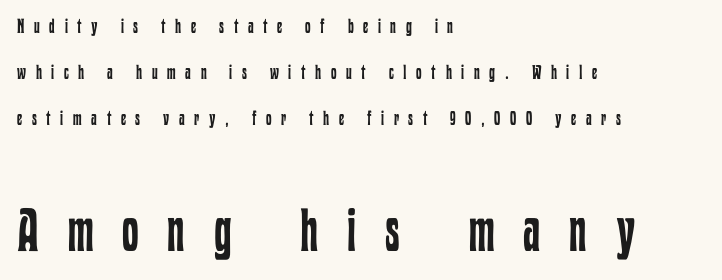
Q: Is the text bold? A: No.
Q: Is the text italic (slanted)? A: No, it is upright.
Q: Is the text underlined? A: No.
Q: How is the paragraph aligned? A: Left-aligned.
Q: Is the spacing between letters normal or unusually wide? A: Unusually wide.
Q: Is the spacing between lines tight, normal or loose? A: Loose.
Q: Which block of text is set in a larger size, the first (top) or the second (bottom)? A: The second (bottom) one.
Q: Width (condensed, normal, or wide)? A: Condensed.
Q: Stroke contrast? A: Low.
Q: x-height? A: Medium.
Q: Monospaced? A: No.
